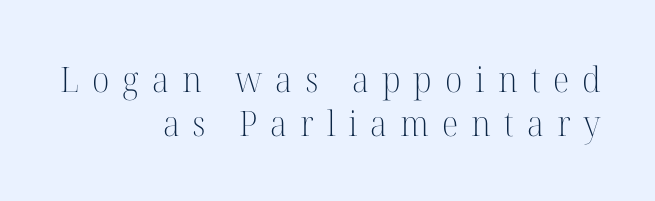
{"serif": "yes", "italic": "no", "bold": "no", "weight": "light", "width": "normal", "stroke_contrast": "high", "x_height": "medium", "monospaced": "no", "underline": "no", "align": "right", "line_spacing": "normal", "line_spacing_ratio": 1.25, "letter_spacing": "wide", "letter_spacing_em": 0.37, "glyph_px": 35}
